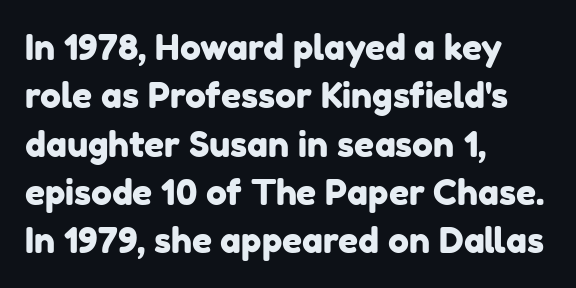
The passage shown is typeset with a sans-serif family. Here the designer chose a conventional face with non-uniform glyph widths. These lines stack with their left ends in a neat column. Normally led — the rows are evenly, conventionally spaced.
